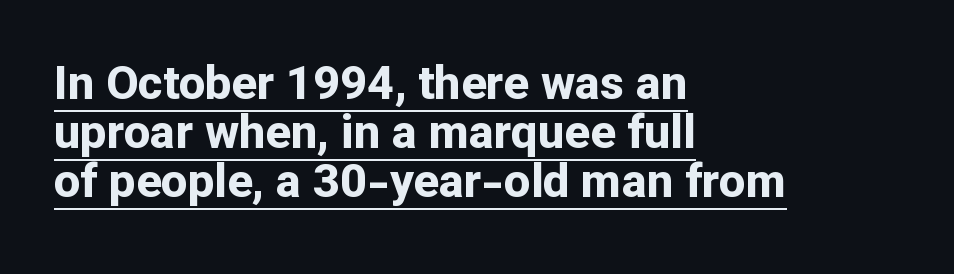
Q: Is the text bold? A: Yes.
Q: Is the text italic (slanted)? A: No, it is upright.
Q: Is the typeface a serif or a sans-serif typeface? A: Sans-serif.
Q: Is the text underlined? A: Yes.
Q: How is the paragraph aligned? A: Left-aligned.
Q: Is the spacing between letters normal or unusually wide? A: Normal.
Q: Is the spacing between lines tight, normal or loose? A: Tight.
Q: Width (condensed, normal, or wide)? A: Normal.
Q: Stroke contrast? A: Low.
Q: x-height? A: Medium.
Q: Monospaced? A: No.
